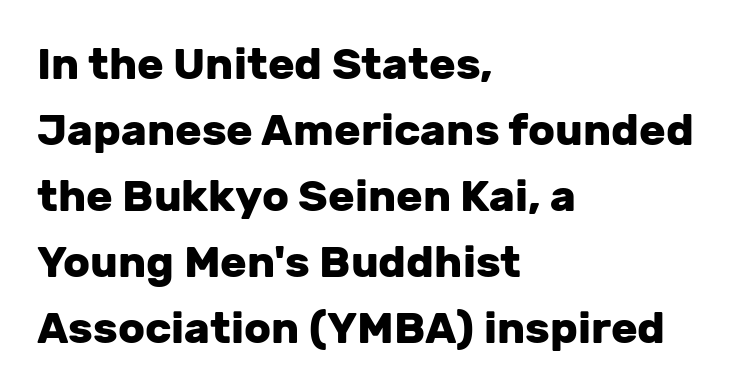
{"serif": "no", "italic": "no", "bold": "yes", "weight": "heavy", "width": "normal", "stroke_contrast": "low", "x_height": "medium", "monospaced": "no", "underline": "no", "align": "left", "line_spacing": "normal", "line_spacing_ratio": 1.5, "letter_spacing": "normal", "letter_spacing_em": 0.0, "glyph_px": 44}
